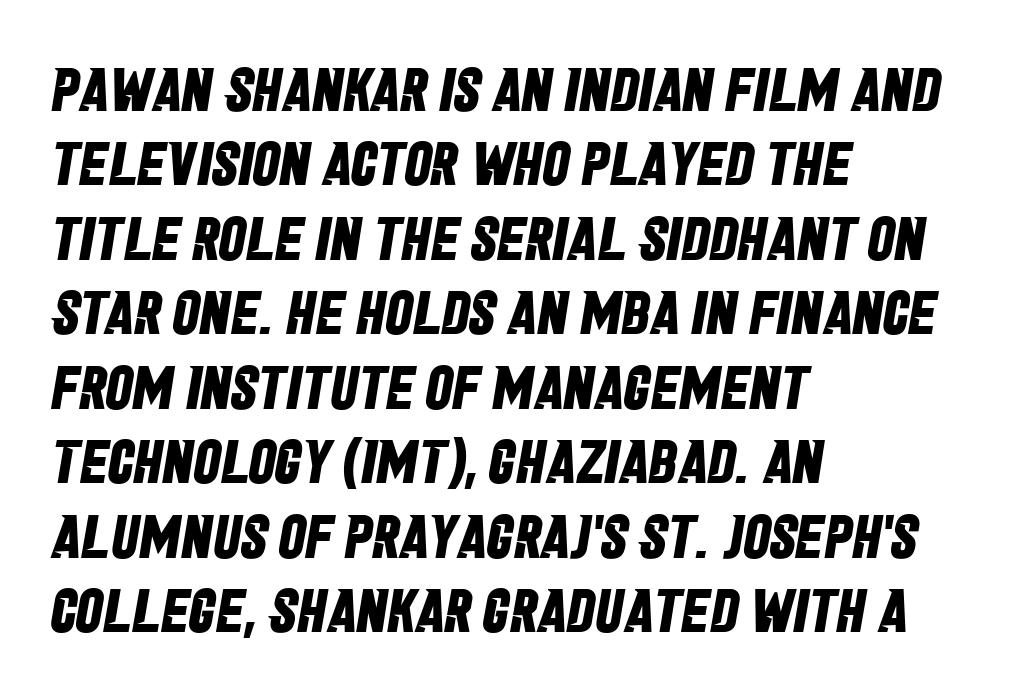
A typesetter would label this face a sans. The strokes are fattened all the way to bold. Here the designer chose a conventional face with non-uniform glyph widths. This rendering uses left alignment, leaving the right contour irregular.
